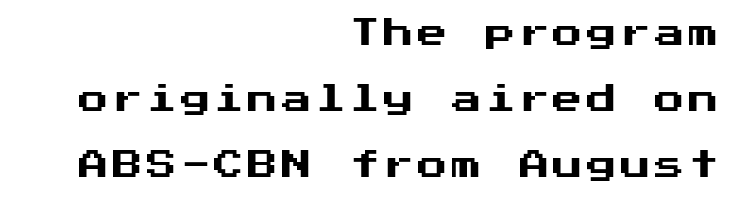
Are there feet on the stems? There aren't — it's a sans. Designer's note — italics off, roman on. The space between consecutive lines is lavish. Glance below the letters and you will spot only blank space. This sample is right-justified, so line beginnings fall wherever the words allow.
